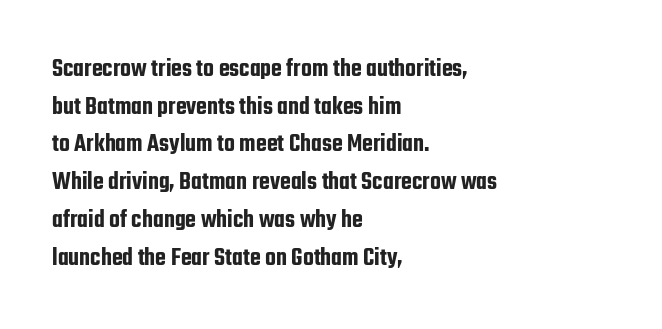
{"italic": "no", "underline": "no", "align": "left", "line_spacing": "normal", "line_spacing_ratio": 1.51, "letter_spacing": "normal", "letter_spacing_em": 0.0, "glyph_px": 25}
